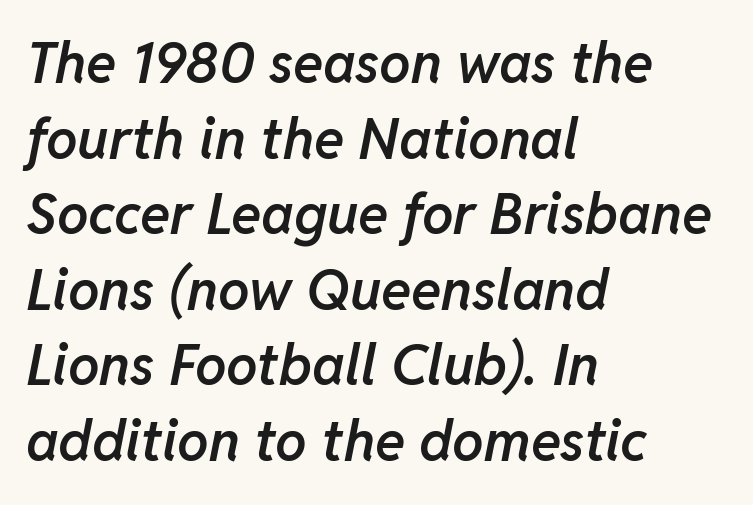
The image shows 56 px semibold type, italic (leaning right); set left-aligned, normal line spacing (1.35x), normal letter spacing, not underlined; low stroke contrast and a medium x-height.
